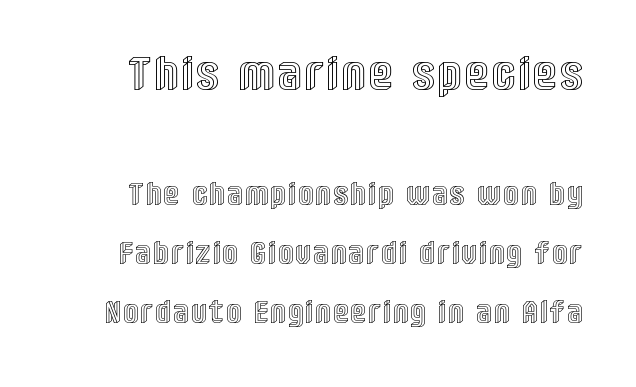
The image shows 47 px condensed type, upright; set loose line spacing (1.9x), not underlined; the first (top) block is 1.52x larger; a large x-height.
